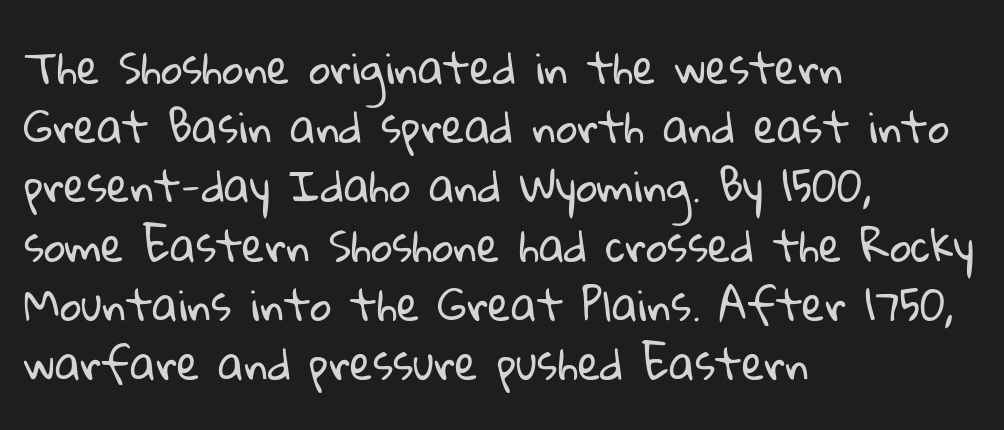
The image shows 42 px regular-weight sans-serif type; set left-aligned, normal line spacing (1.41x), normal letter spacing, not underlined; low stroke contrast and a medium x-height.
